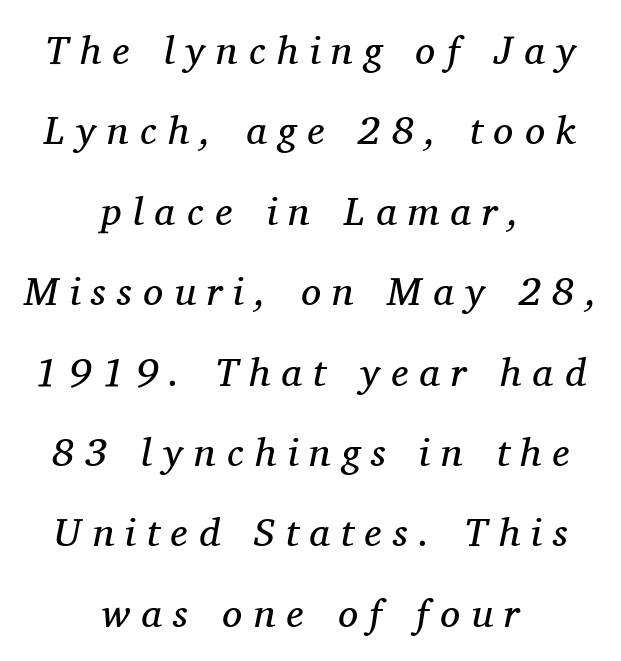
Q: Is the text bold? A: No.
Q: Is the text italic (slanted)? A: Yes, it leans right by about 11 degrees.
Q: Is the typeface a serif or a sans-serif typeface? A: Serif.
Q: Is the text underlined? A: No.
Q: How is the paragraph aligned? A: Centered.
Q: Is the spacing between letters normal or unusually wide? A: Unusually wide.
Q: Is the spacing between lines tight, normal or loose? A: Loose.
Q: Width (condensed, normal, or wide)? A: Normal.
Q: Stroke contrast? A: Medium.
Q: x-height? A: Medium.
Q: Monospaced? A: No.
